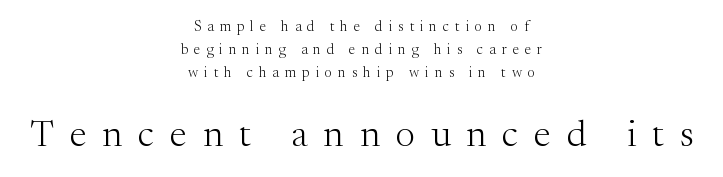
{"serif": "yes", "italic": "no", "bold": "no", "weight": "light", "width": "normal", "stroke_contrast": "medium", "x_height": "medium", "monospaced": "no", "underline": "no", "align": "center", "line_spacing": "normal", "line_spacing_ratio": 1.64, "letter_spacing": "wide", "letter_spacing_em": 0.43, "larger_block": "second", "size_ratio": 2.64, "glyph_px": 37}
